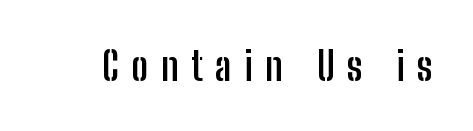
Q: Is the text bold? A: Yes.
Q: Is the text italic (slanted)? A: No, it is upright.
Q: Is the typeface a serif or a sans-serif typeface? A: Sans-serif.
Q: Is the text underlined? A: No.
Q: Is the spacing between letters normal or unusually wide? A: Unusually wide.
Q: Width (condensed, normal, or wide)? A: Condensed.
Q: Stroke contrast? A: Low.
Q: x-height? A: Medium.
Q: Monospaced? A: No.
